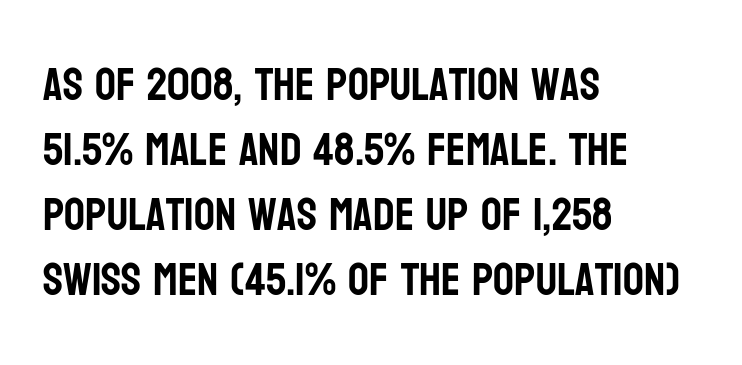
The image shows 46 px condensed sans-serif type, upright; set left-aligned, normal line spacing (1.41x), normal letter spacing, not underlined; low stroke contrast and a large x-height.
